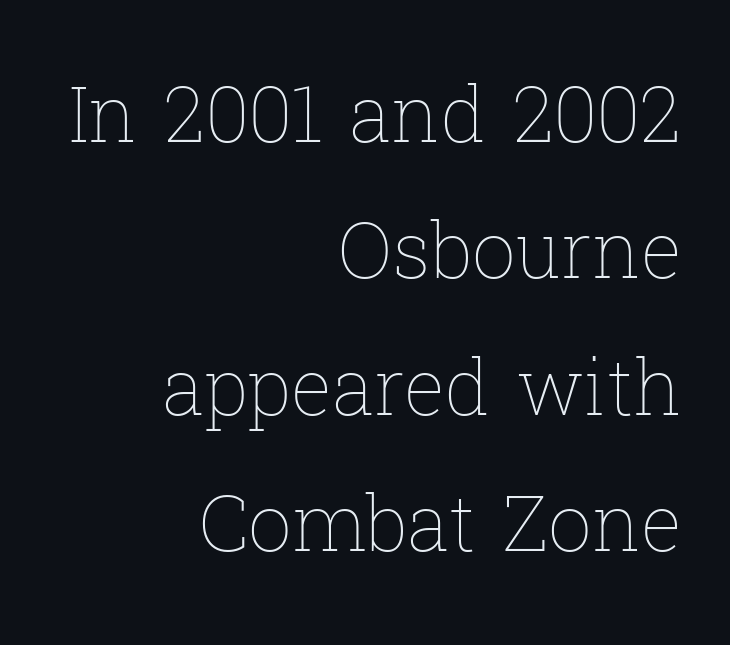
{"italic": "no", "bold": "no", "weight": "thin", "width": "normal", "stroke_contrast": "low", "x_height": "medium", "monospaced": "no", "underline": "no", "align": "right", "line_spacing_ratio": 1.77, "letter_spacing": "normal", "letter_spacing_em": 0.0, "glyph_px": 77}
